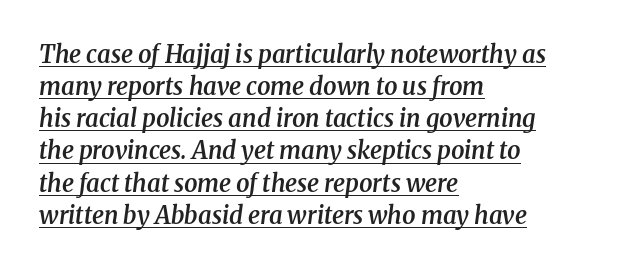
{"italic": "yes", "lean": "right", "slant_degrees": 8, "bold": "semi", "underline": "yes", "align": "left", "line_spacing": "normal", "line_spacing_ratio": 1.34, "letter_spacing": "normal", "letter_spacing_em": 0.0, "glyph_px": 24}
